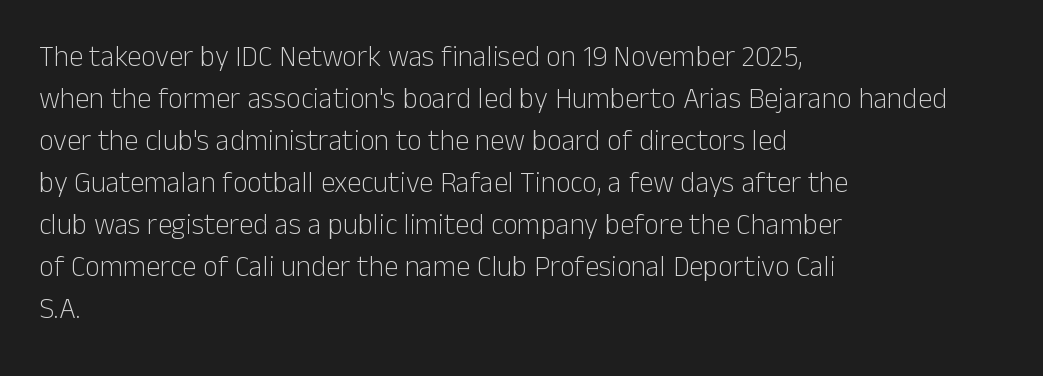
Q: Is the text bold? A: No.
Q: Is the text italic (slanted)? A: No, it is upright.
Q: Is the typeface a serif or a sans-serif typeface? A: Sans-serif.
Q: Is the text underlined? A: No.
Q: How is the paragraph aligned? A: Left-aligned.
Q: Is the spacing between letters normal or unusually wide? A: Normal.
Q: Is the spacing between lines tight, normal or loose? A: Normal.
Q: Width (condensed, normal, or wide)? A: Normal.
Q: Stroke contrast? A: Low.
Q: x-height? A: Medium.
Q: Monospaced? A: No.
